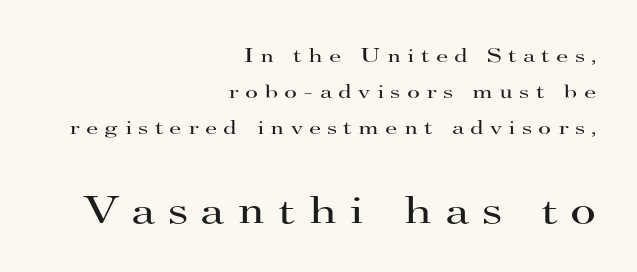
{"serif": "yes", "italic": "no", "bold": "no", "weight": "regular", "width": "wide", "stroke_contrast": "high", "x_height": "small", "monospaced": "no", "underline": "no", "align": "right", "line_spacing_ratio": 1.81, "letter_spacing": "wide", "letter_spacing_em": 0.31, "larger_block": "second", "size_ratio": 2.0, "glyph_px": 40}
